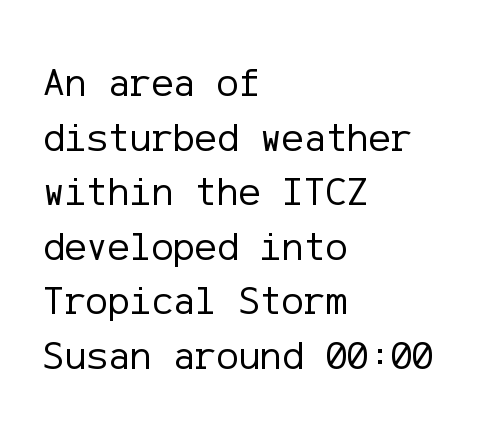
A typesetter would call this zero additional tracking. Reading down the block, your eye returns to a fixed left position each line. The lettering stays uniformly vertical, giving the passage a roman look. Serifs: no, the terminals of the letterforms are clean.
